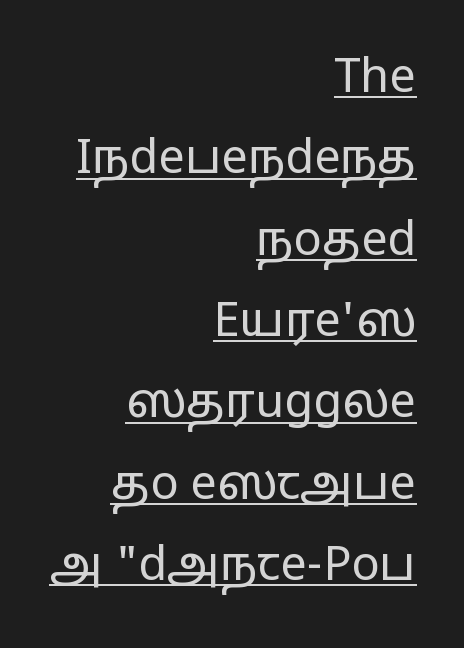
{"serif": "no", "italic": "no", "bold": "no", "weight": "regular", "width": "wide", "stroke_contrast": "low", "x_height": "medium", "monospaced": "no", "underline": "yes", "align": "right", "line_spacing_ratio": 1.73, "letter_spacing": "normal", "letter_spacing_em": 0.0, "glyph_px": 47}
